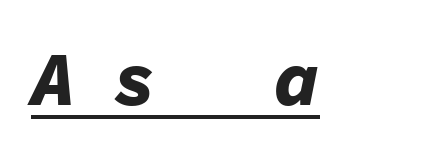
The sample has been set heavy, in full bold. Spacing verdict: monospaced, one width for all characters. These lines have a slow, spaced-out rhythm from letter to letter. The typesetter has applied underlining to the passage shown.
